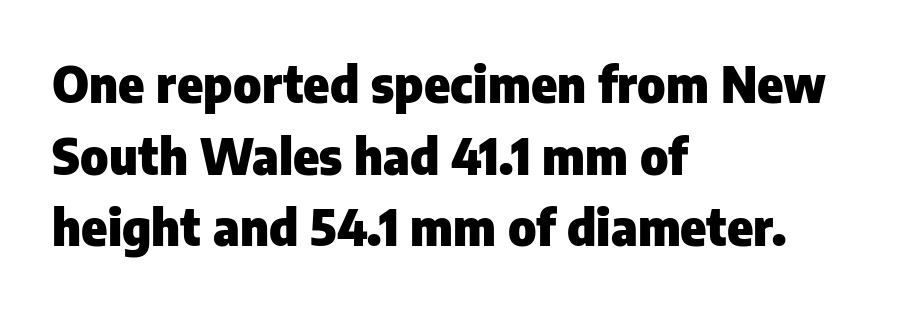
The image shows 49 px heavy sans-serif type, upright; set left-aligned, normal line spacing (1.46x), normal letter spacing, not underlined; low stroke contrast and a medium x-height.
